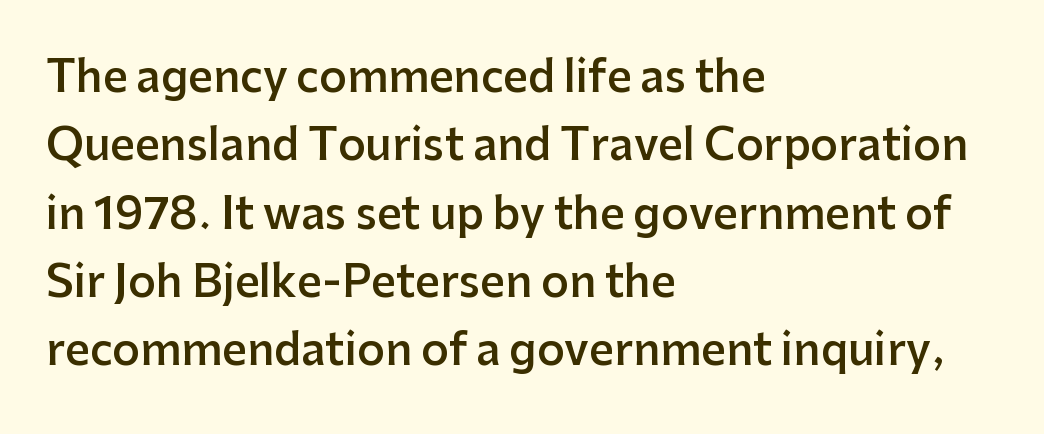
The image shows 43 px semibold sans-serif type, upright; set left-aligned, normal line spacing (1.59x), normal letter spacing, not underlined; low stroke contrast and a medium x-height.
